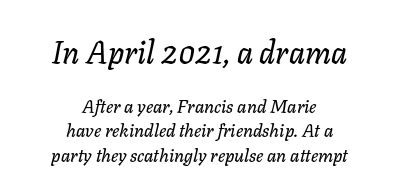
The image shows 31 px text type, italic (leaning right); set centered, normal line spacing (1.34x), normal letter spacing, not underlined; the first (top) block is 1.72x larger; low stroke contrast and a medium x-height.
